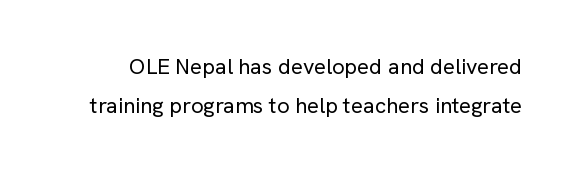
{"italic": "no", "bold": "no", "underline": "no", "line_spacing_ratio": 1.77, "letter_spacing": "normal", "letter_spacing_em": 0.0, "glyph_px": 22}
